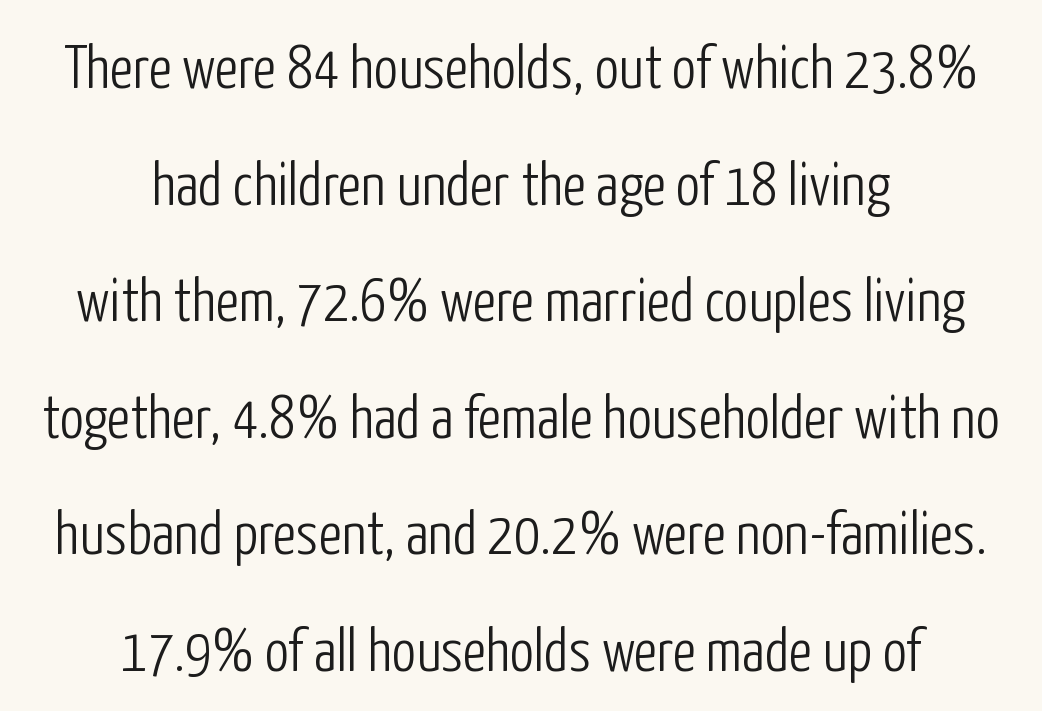
The glyphs in this specimen are sans serif. Anything drawn beneath the words? Only blank space. The typeface has the unassuming heft of standard copy or less. The paragraph has two soft edges and a firm central axis. Whoever set this chose breathing room over compactness in the vertical rhythm. Does the lettering tilt? It doesn't — this is upright.
